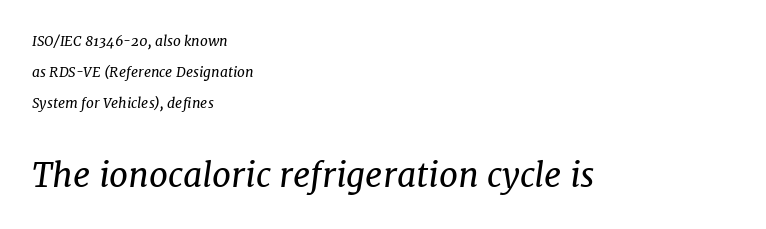
The image shows 34 px regular-weight serif type, italic (leaning right); set left-aligned, loose line spacing (2.23x), normal letter spacing, not underlined; the second (bottom) block is 2.43x larger; low stroke contrast and a medium x-height.
